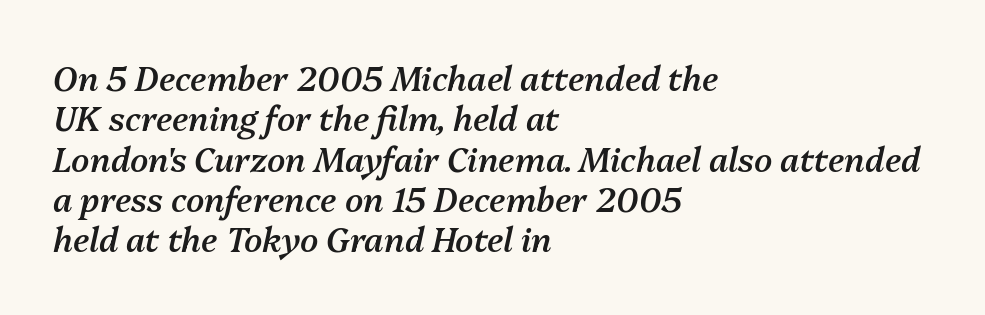
Q: Is the text bold? A: Semi-bold.
Q: Is the text italic (slanted)? A: Yes, it leans right by about 13 degrees.
Q: Is the text underlined? A: No.
Q: How is the paragraph aligned? A: Left-aligned.
Q: Is the spacing between letters normal or unusually wide? A: Normal.
Q: Width (condensed, normal, or wide)? A: Normal.
Q: Stroke contrast? A: Medium.
Q: x-height? A: Medium.
Q: Monospaced? A: No.
